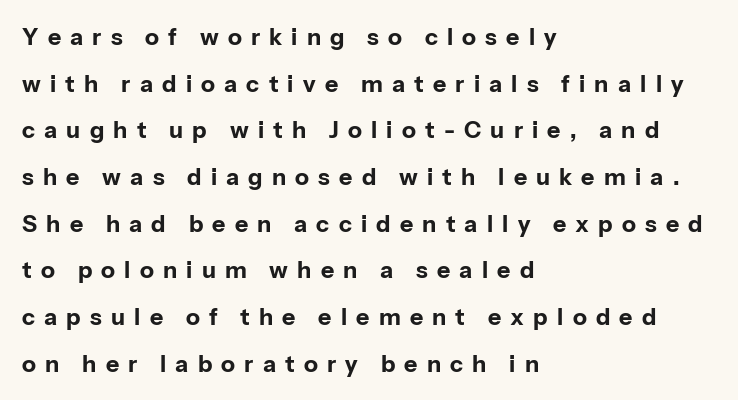
{"italic": "no", "bold": "yes", "underline": "no", "align": "left", "line_spacing": "loose", "line_spacing_ratio": 2.03, "letter_spacing": "wide", "letter_spacing_em": 0.4, "glyph_px": 23}
